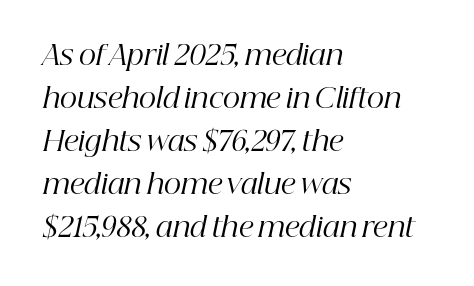
{"italic": "yes", "lean": "right", "slant_degrees": 12, "bold": "no", "underline": "no", "align": "left", "line_spacing": "normal", "line_spacing_ratio": 1.59, "letter_spacing": "normal", "letter_spacing_em": 0.0, "glyph_px": 27}
